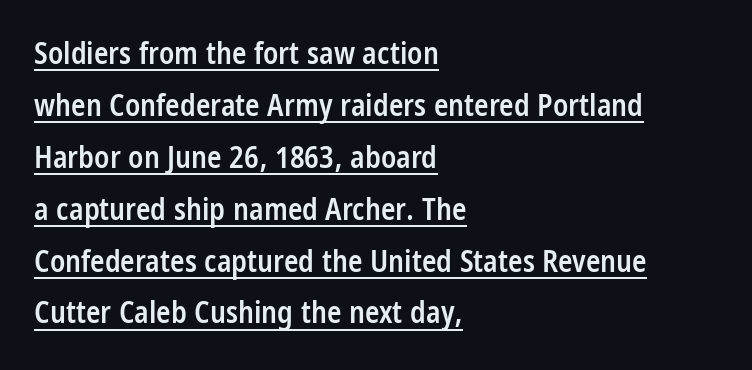
{"serif": "no", "italic": "no", "bold": "semi", "weight": "semibold", "width": "condensed", "stroke_contrast": "low", "x_height": "large", "monospaced": "no", "underline": "yes", "align": "left", "line_spacing_ratio": 1.73, "letter_spacing": "normal", "letter_spacing_em": 0.0, "glyph_px": 30}
